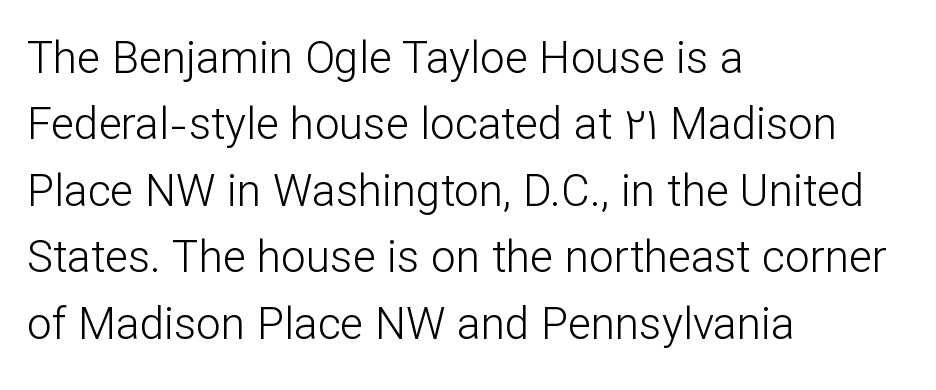
The image shows 44 px light sans-serif type, upright; set left-aligned, normal line spacing (1.51x), normal letter spacing, not underlined; low stroke contrast and a medium x-height.
